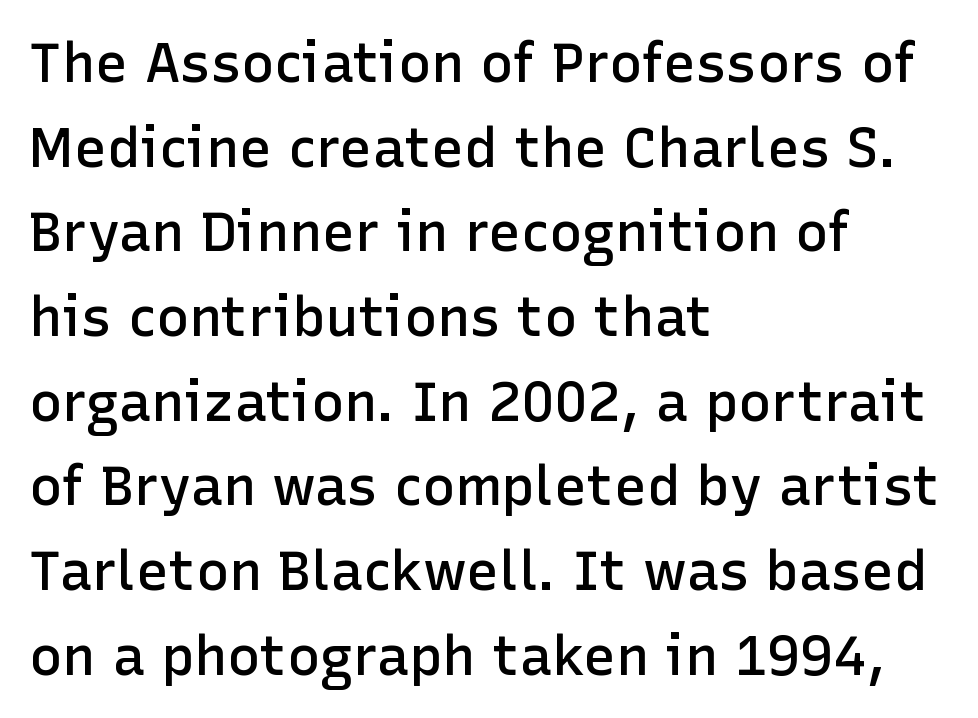
The rag falls on the right side of this text block. Strokes here are thickened, but only to semibold level. No italicization has been applied; the sample stays upright. Successive baselines arrive at the customary interval. You could not count columns in this text — the font is proportionally spaced.
